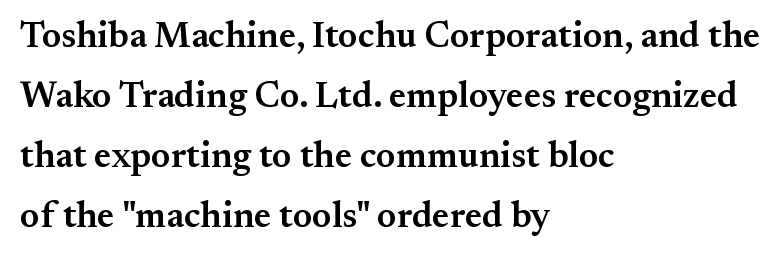
The image shows 36 px semibold serif type, upright; set left-aligned, normal line spacing (1.67x), normal letter spacing, not underlined; medium stroke contrast and a small x-height.
